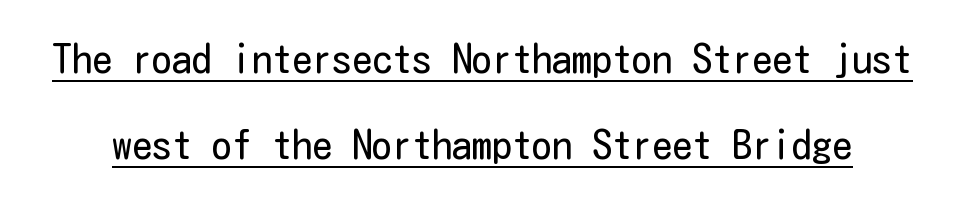
The image shows 40 px regular-weight, condensed sans-serif type, upright; set loose line spacing (2.16x), normal letter spacing, underlined; low stroke contrast and a medium x-height.
